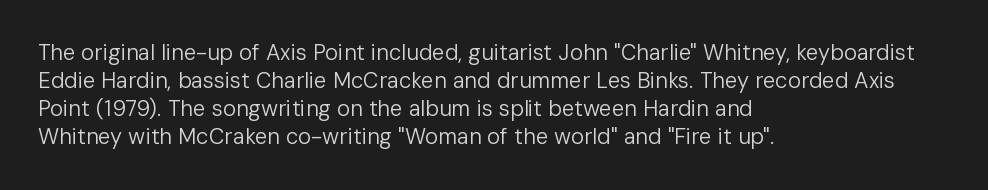
Normally led — the rows are evenly, conventionally spaced. Underlining? Definitely not there. The axis of the letterforms is exactly vertical. The passage is arranged the way most books set body copy — flush left. Default kerning and tracking; the words read as compact shapes.
